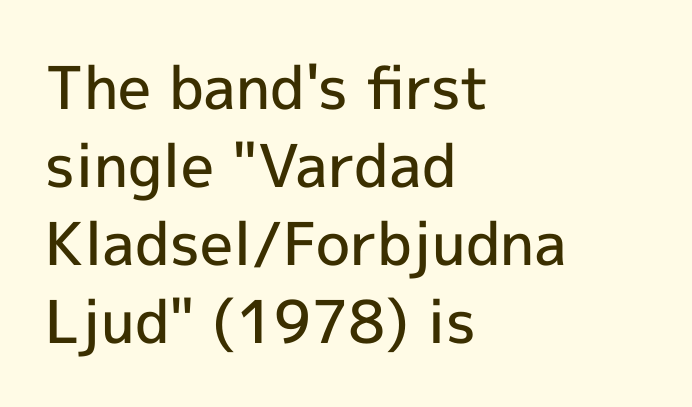
This rendering features lettering with no underline. The face used here is a sans, in the tradition of grotesques and geometrics. The rendering uses a moderate line-height, typical for paragraphs. Every character sits straight up, as roman type does. Letter spacing: default.
